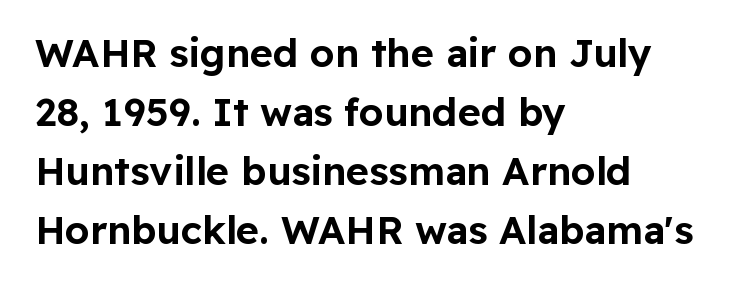
{"serif": "no", "italic": "no", "width": "normal", "stroke_contrast": "low", "x_height": "medium", "monospaced": "no", "underline": "no", "align": "left", "line_spacing": "normal", "line_spacing_ratio": 1.51, "letter_spacing": "normal", "letter_spacing_em": 0.0, "glyph_px": 39}
